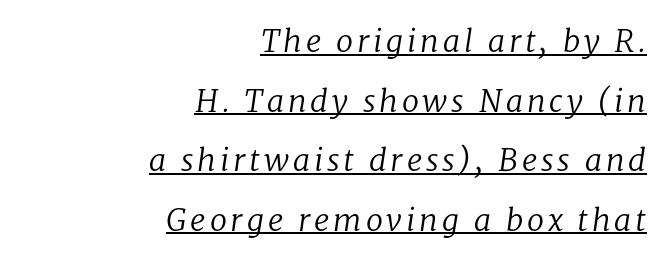
The image shows 31 px regular-weight serif type, italic (leaning right); set right-aligned, loose line spacing (1.92x), underlined; low stroke contrast and a medium x-height.
